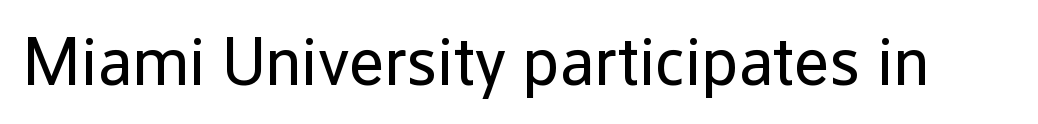
In terms of letterform style, serifs are entirely absent. You could call the tracking neutral — neither tight nor loose. The face looks like a standard text weight, possibly lighter. This sample uses an upright cut, with every glyph sitting square on the baseline. The string is rendered with underlining switched off. Note the varied advance widths — an 'i' is clearly narrower than an 'm'.
